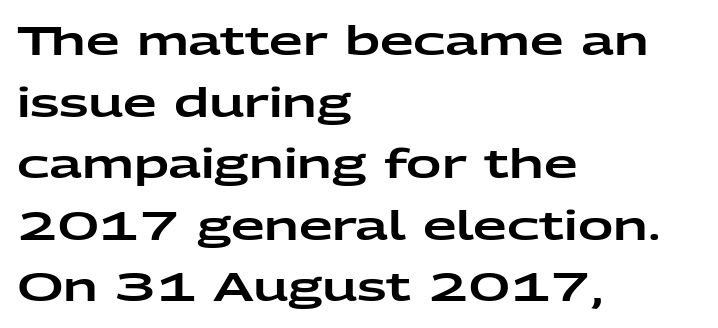
Q: Is the text italic (slanted)? A: No, it is upright.
Q: Is the typeface a serif or a sans-serif typeface? A: Sans-serif.
Q: Is the text underlined? A: No.
Q: How is the paragraph aligned? A: Left-aligned.
Q: Is the spacing between letters normal or unusually wide? A: Normal.
Q: Is the spacing between lines tight, normal or loose? A: Normal.
Q: Width (condensed, normal, or wide)? A: Wide.
Q: Stroke contrast? A: Low.
Q: x-height? A: Medium.
Q: Monospaced? A: No.
